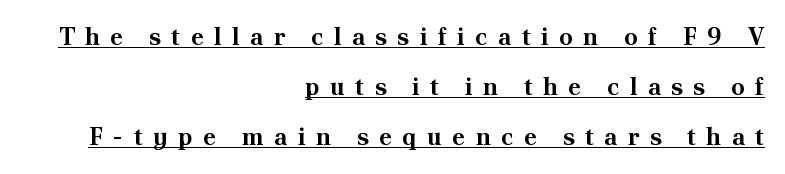
The image shows 24 px bold type, upright; set right-aligned, loose line spacing (2.08x), unusually wide letter spacing (+0.44 em), underlined.
